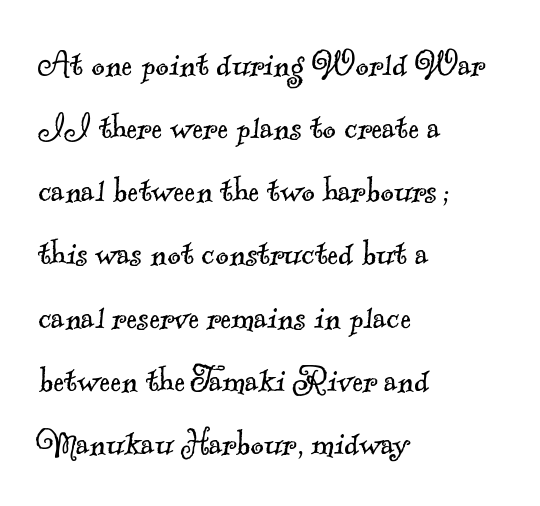
The image shows 41 px light serif type; set left-aligned, normal line spacing (1.54x), normal letter spacing, not underlined; a small x-height.
